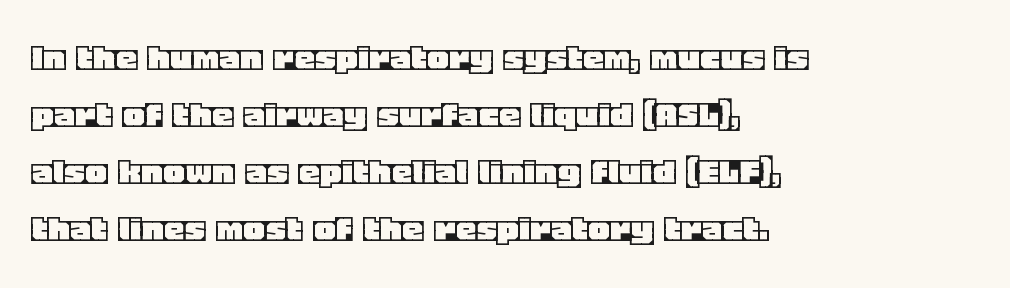
{"italic": "no", "width": "normal", "x_height": "large", "monospaced": "no", "underline": "no", "align": "left", "line_spacing": "normal", "line_spacing_ratio": 1.36, "letter_spacing": "normal", "letter_spacing_em": 0.0, "glyph_px": 42}
